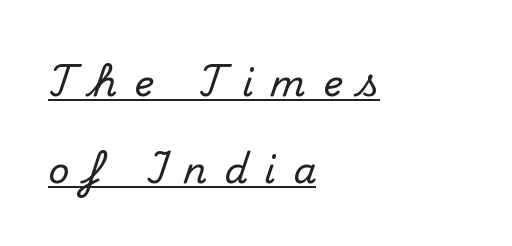
The image shows 37 px serif type; set left-aligned, loose line spacing (2.35x), unusually wide letter spacing (+0.46 em), underlined; medium stroke contrast and a small x-height.
